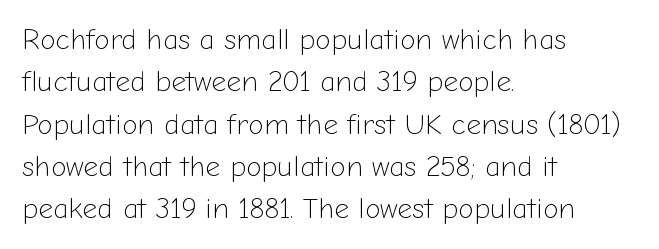
The image shows 29 px light sans-serif type, upright; set left-aligned, normal line spacing (1.46x), normal letter spacing, not underlined; low stroke contrast and a medium x-height.
